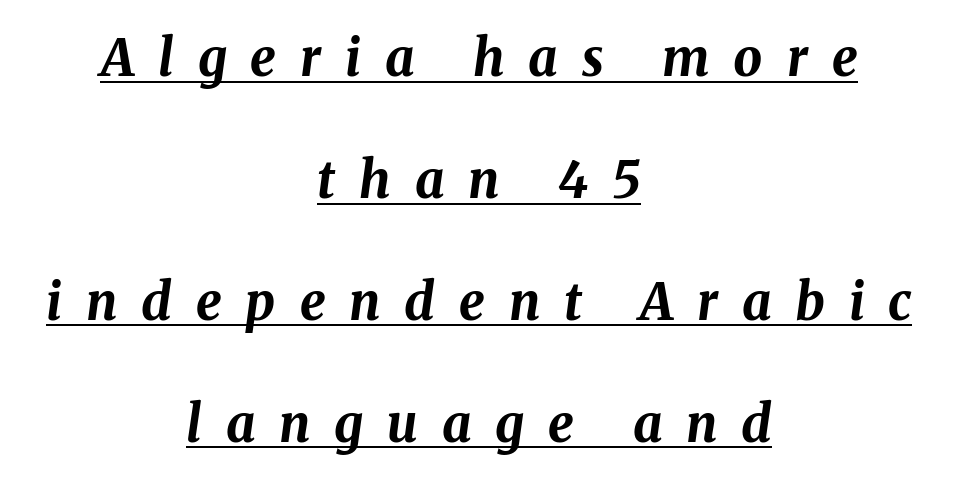
Q: Is the text bold? A: Yes.
Q: Is the text italic (slanted)? A: Yes, it leans right by about 8 degrees.
Q: Is the text underlined? A: Yes.
Q: How is the paragraph aligned? A: Centered.
Q: Is the spacing between letters normal or unusually wide? A: Unusually wide.
Q: Is the spacing between lines tight, normal or loose? A: Loose.
Q: Width (condensed, normal, or wide)? A: Normal.
Q: Stroke contrast? A: Medium.
Q: x-height? A: Medium.
Q: Monospaced? A: No.
